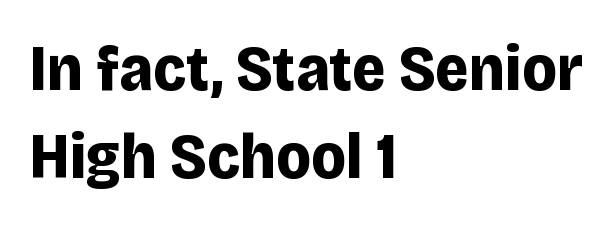
The image shows 65 px bold sans-serif type, upright; set left-aligned, normal line spacing (1.36x), normal letter spacing, not underlined; low stroke contrast and a large x-height.
